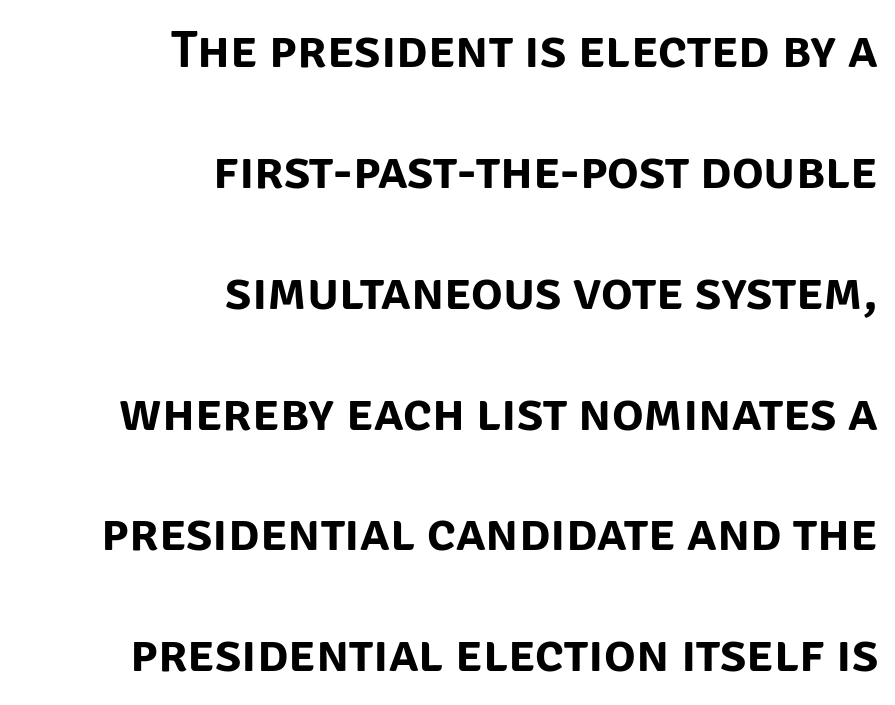
Q: Is the text italic (slanted)? A: No, it is upright.
Q: Is the typeface a serif or a sans-serif typeface? A: Sans-serif.
Q: Is the text underlined? A: No.
Q: How is the paragraph aligned? A: Right-aligned.
Q: Is the spacing between letters normal or unusually wide? A: Normal.
Q: Is the spacing between lines tight, normal or loose? A: Loose.
Q: Width (condensed, normal, or wide)? A: Normal.
Q: Stroke contrast? A: Low.
Q: x-height? A: Large.
Q: Monospaced? A: No.
